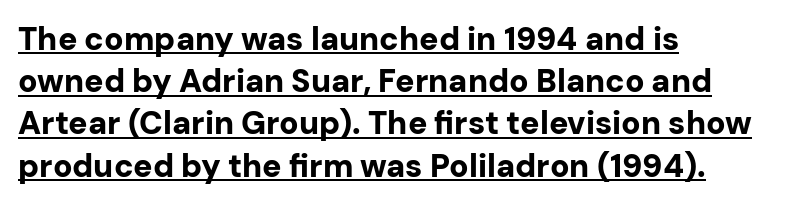
Q: Is the text bold? A: Yes.
Q: Is the text italic (slanted)? A: No, it is upright.
Q: Is the typeface a serif or a sans-serif typeface? A: Sans-serif.
Q: Is the text underlined? A: Yes.
Q: How is the paragraph aligned? A: Left-aligned.
Q: Is the spacing between letters normal or unusually wide? A: Normal.
Q: Is the spacing between lines tight, normal or loose? A: Normal.
Q: Width (condensed, normal, or wide)? A: Normal.
Q: Stroke contrast? A: Low.
Q: x-height? A: Medium.
Q: Monospaced? A: No.
